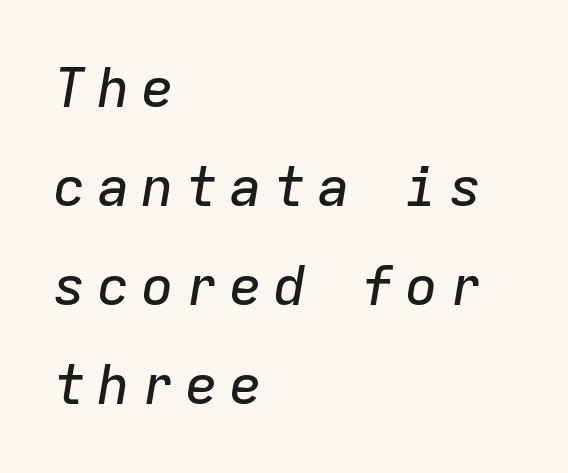
The image shows 55 px text type, italic (leaning right), monospaced; set left-aligned, line spacing 1.8x, unusually wide letter spacing (+0.2 em), not underlined; low stroke contrast and a medium x-height.
